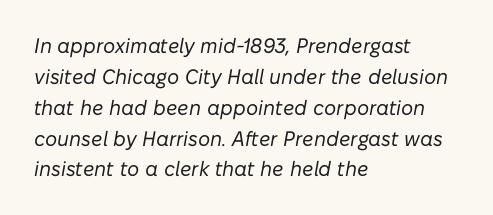
Q: Is the text bold? A: No.
Q: Is the text italic (slanted)? A: Yes, it leans right by about 10 degrees.
Q: Is the text underlined? A: No.
Q: How is the paragraph aligned? A: Left-aligned.
Q: Is the spacing between letters normal or unusually wide? A: Normal.
Q: Is the spacing between lines tight, normal or loose? A: Normal.
